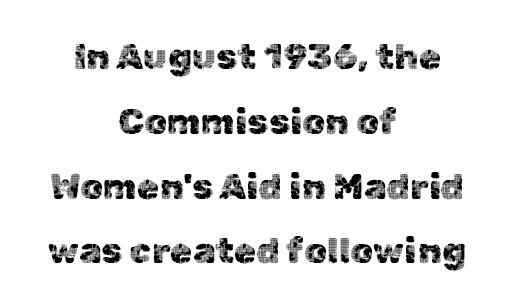
The image shows 36 px sans-serif type, upright; set centered, line spacing 1.8x, normal letter spacing, not underlined; a medium x-height.
